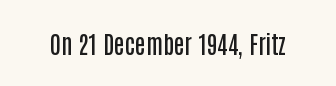
Q: Is the text bold? A: Semi-bold.
Q: Is the text italic (slanted)? A: No, it is upright.
Q: Is the text underlined? A: No.
Q: Is the spacing between letters normal or unusually wide? A: Normal.
